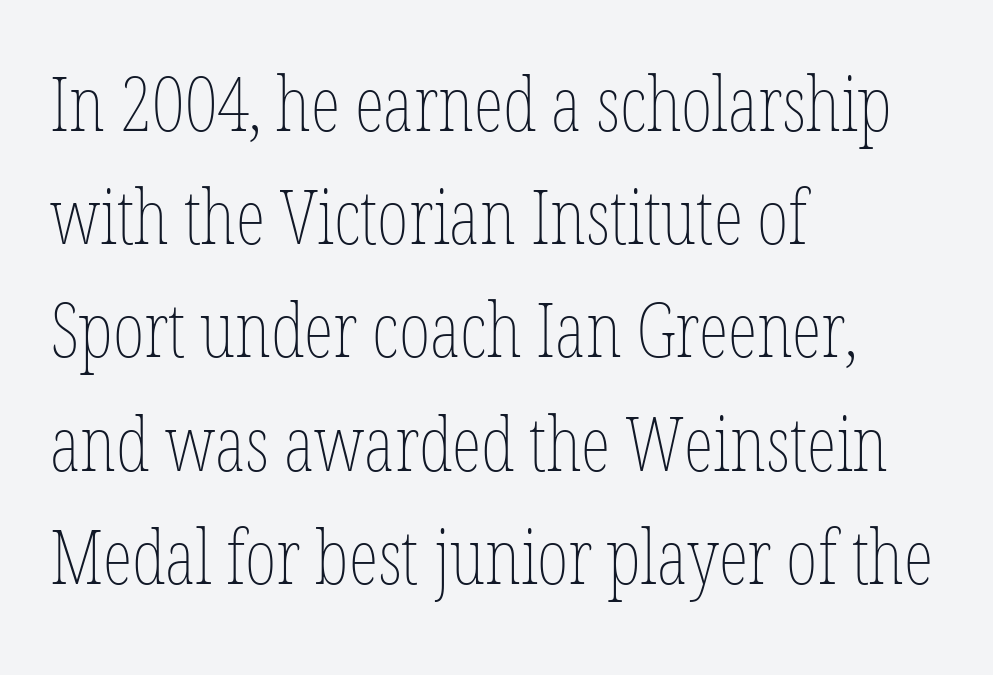
Q: Is the text bold? A: No.
Q: Is the text italic (slanted)? A: No, it is upright.
Q: Is the text underlined? A: No.
Q: How is the paragraph aligned? A: Left-aligned.
Q: Is the spacing between letters normal or unusually wide? A: Normal.
Q: Is the spacing between lines tight, normal or loose? A: Normal.
Q: Width (condensed, normal, or wide)? A: Condensed.
Q: Stroke contrast? A: Low.
Q: x-height? A: Medium.
Q: Monospaced? A: No.
